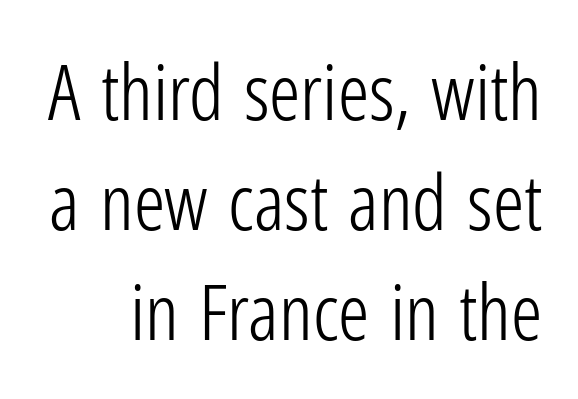
Stroke terminals: plain, sans-serif. Vertically, the passage feels balanced, rows spaced as you'd expect. Each stroke keeps to a modest, everyday thickness or less. Is the letter spacing exaggerated? No — it looks like the ordinary default. Note the varied advance widths — an 'i' is clearly narrower than an 'm'. The gap between lines stays unmarked.
